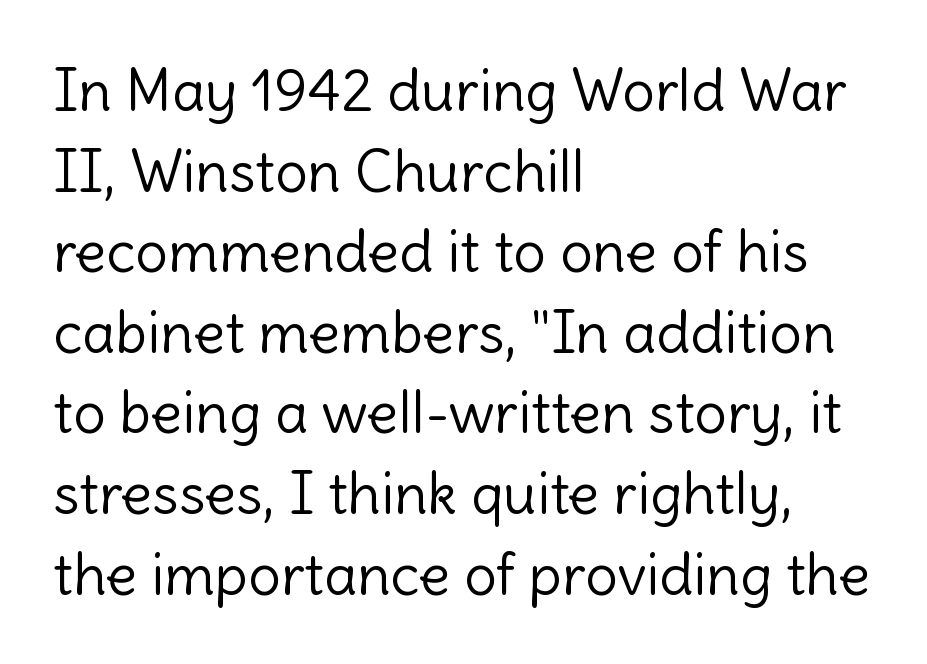
Lines of text with bare space underneath. Look at the bottom of the vertical strokes: they stop flat, with no serifs. Compared with a typical body face, this is equally light or lighter still. The type sits square on the baseline with zero lean.
